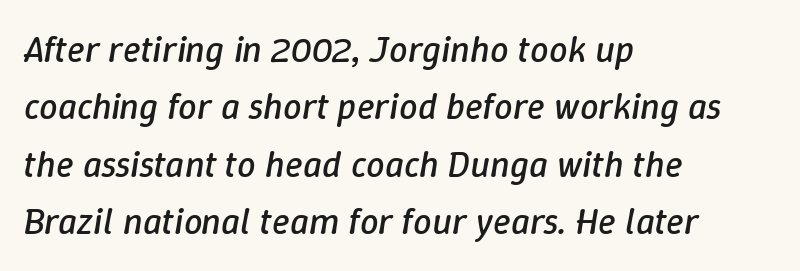
Q: Is the text bold? A: No.
Q: Is the text italic (slanted)? A: Yes, it leans right by about 9 degrees.
Q: Is the text underlined? A: No.
Q: How is the paragraph aligned? A: Left-aligned.
Q: Is the spacing between letters normal or unusually wide? A: Normal.
Q: Is the spacing between lines tight, normal or loose? A: Normal.
Q: Width (condensed, normal, or wide)? A: Normal.
Q: Stroke contrast? A: Low.
Q: x-height? A: Medium.
Q: Monospaced? A: No.
